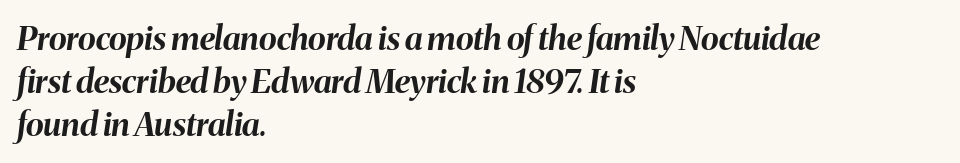
The face used here has the dense, thick strokes of a bold. Do the characters align in a grid? No, the font is proportional. The face used here has a pronounced slope to its letters. Letters rest on an invisible, unmarked baseline. Reading down the column, the eye jumps a familiar distance to each next line. The compositor pushed each line to the left boundary.
